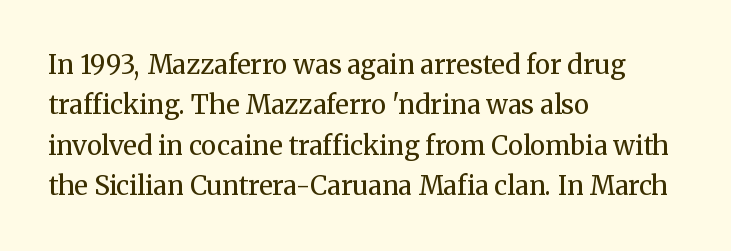
The image shows 26 px text type, upright; set left-aligned, normal line spacing (1.55x), normal letter spacing, not underlined.
